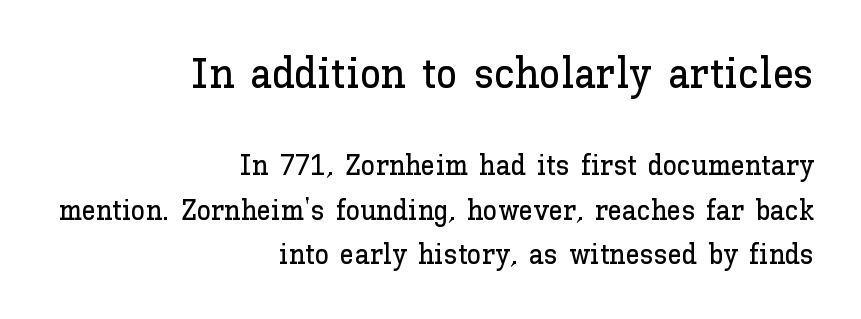
{"italic": "no", "width": "normal", "stroke_contrast": "low", "x_height": "medium", "monospaced": "no", "underline": "no", "align": "right", "line_spacing": "normal", "line_spacing_ratio": 1.53, "letter_spacing": "normal", "letter_spacing_em": 0.0, "larger_block": "first", "size_ratio": 1.48, "glyph_px": 43}
